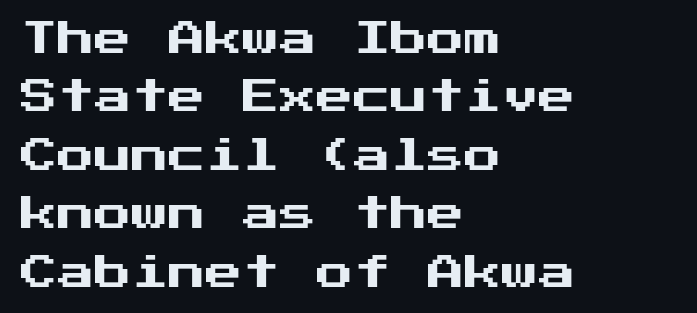
Rendered with straight, roman letterforms. Each new line begins a customary step beneath the previous one. Teacher's note: observe the even left margin — that is flush-left alignment. The baseline area is clear. Is the letter spacing exaggerated? No — it looks like the ordinary default. The characters display no serif detailing; their extremities are plain.
